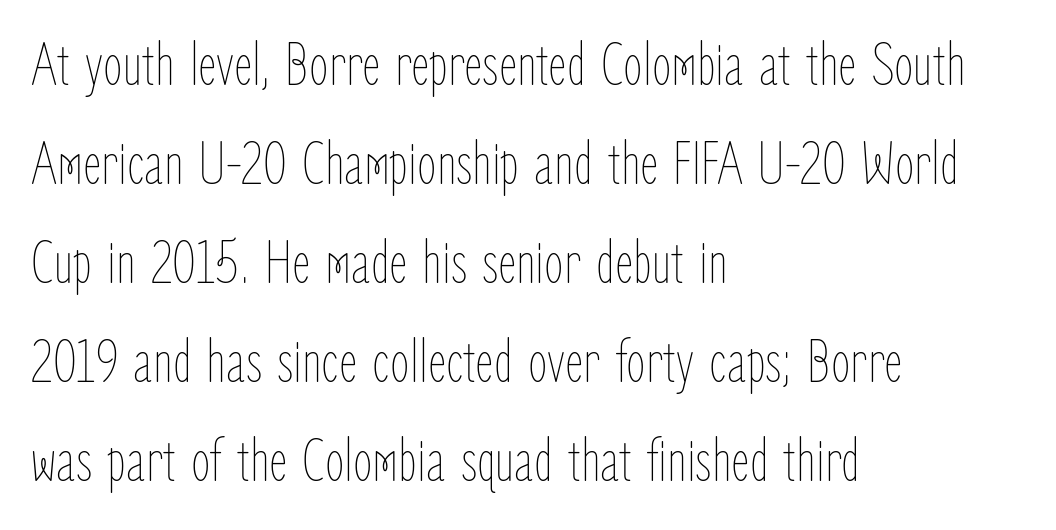
The image shows 63 px thin, condensed type, upright; set left-aligned, normal line spacing (1.57x), normal letter spacing, not underlined; low stroke contrast and a medium x-height.
